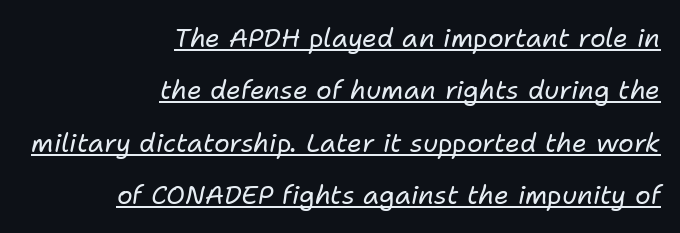
Q: Is the text bold? A: No.
Q: Is the text italic (slanted)? A: Yes, it leans right by about 11 degrees.
Q: Is the text underlined? A: Yes.
Q: How is the paragraph aligned? A: Right-aligned.
Q: Is the spacing between letters normal or unusually wide? A: Normal.
Q: Is the spacing between lines tight, normal or loose? A: Loose.
